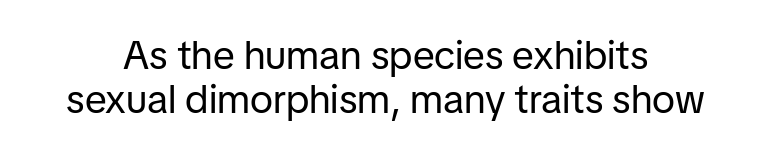
Q: Is the text bold? A: No.
Q: Is the text italic (slanted)? A: No, it is upright.
Q: Is the typeface a serif or a sans-serif typeface? A: Sans-serif.
Q: Is the text underlined? A: No.
Q: Is the spacing between letters normal or unusually wide? A: Normal.
Q: Is the spacing between lines tight, normal or loose? A: Tight.
Q: Width (condensed, normal, or wide)? A: Normal.
Q: Stroke contrast? A: Low.
Q: x-height? A: Medium.
Q: Monospaced? A: No.
